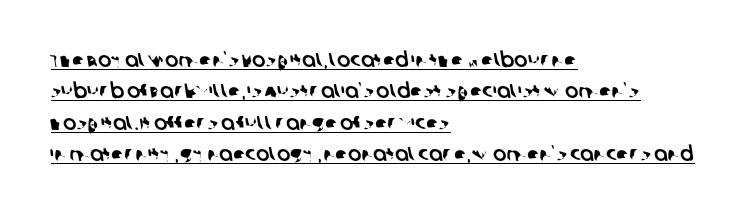
{"underline": "yes", "align": "left", "line_spacing": "normal", "line_spacing_ratio": 1.57, "letter_spacing": "normal", "letter_spacing_em": 0.0, "glyph_px": 20}
